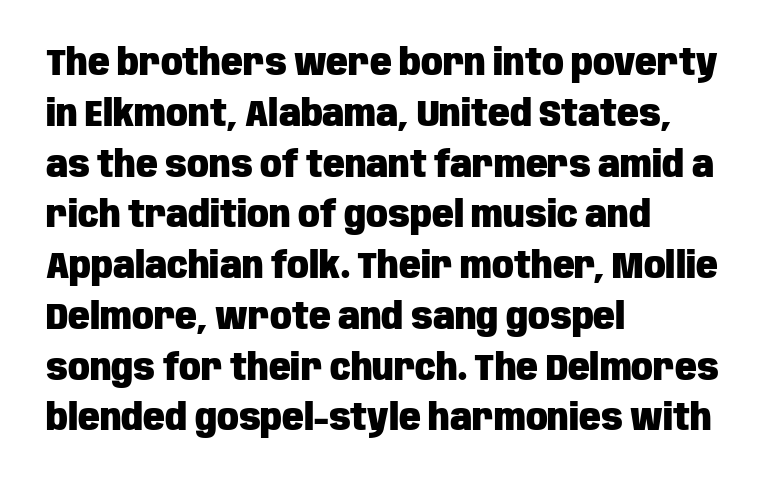
This is roman type, the default non-slanted kind. Type style note: lacks serifs. Every row of glyphs begins at an identical x-position on the left. Tracking value appears to be zero — textbook default spacing.
